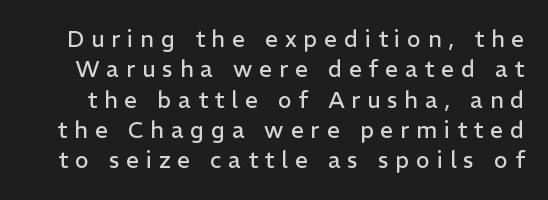
{"italic": "no", "bold": "no", "underline": "no", "line_spacing": "normal", "line_spacing_ratio": 1.32, "letter_spacing": "wide", "letter_spacing_em": 0.3, "glyph_px": 23}
